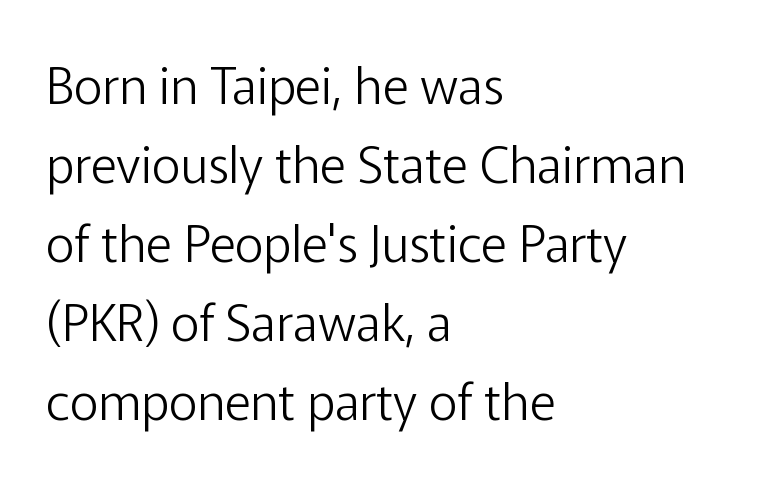
The area under the type is left untouched. This sample is left-justified, so line endings fall wherever the words run out. Caption: standard tracking, unaltered. Does the lettering tilt? It doesn't — this is upright. Each stroke keeps to a modest, everyday thickness or less.
